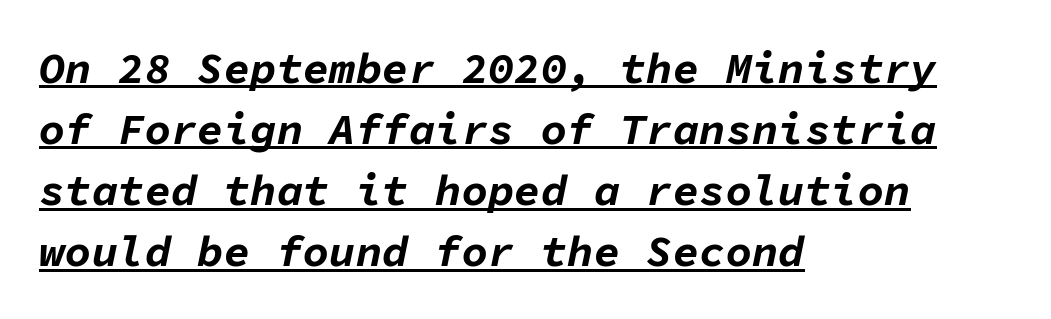
The image shows 44 px bold type, italic (leaning right), monospaced; set left-aligned, normal line spacing (1.39x), normal letter spacing, underlined; low stroke contrast and a medium x-height.
